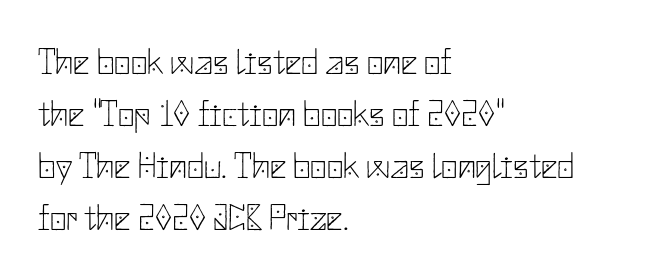
The image shows 36 px thin sans-serif type, upright; set left-aligned, normal line spacing (1.44x), normal letter spacing, not underlined; low stroke contrast and a small x-height.
